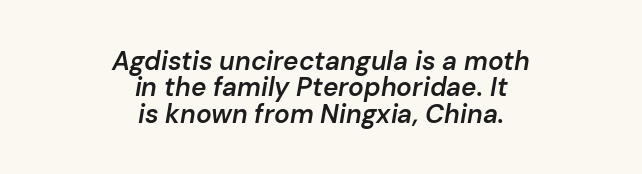
The image shows 26 px text type, italic (leaning right); set centered, tight line spacing (1.01x), normal letter spacing, not underlined.
